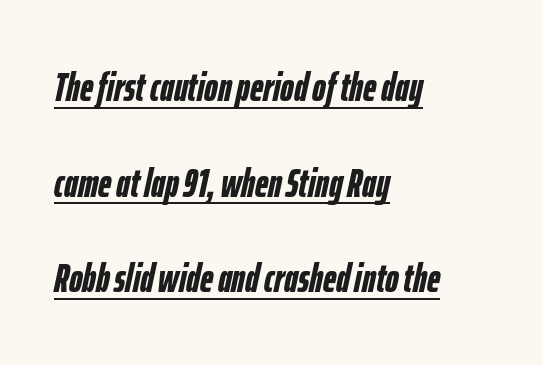
Q: Is the text bold? A: Yes.
Q: Is the text italic (slanted)? A: Yes, it leans right by about 12 degrees.
Q: Is the text underlined? A: Yes.
Q: How is the paragraph aligned? A: Left-aligned.
Q: Is the spacing between letters normal or unusually wide? A: Normal.
Q: Is the spacing between lines tight, normal or loose? A: Loose.
Q: Width (condensed, normal, or wide)? A: Condensed.
Q: Stroke contrast? A: Low.
Q: x-height? A: Medium.
Q: Monospaced? A: No.
